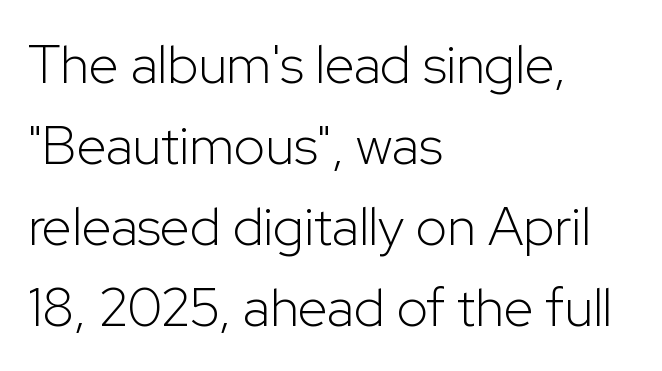
{"serif": "no", "italic": "no", "bold": "no", "weight": "light", "width": "normal", "stroke_contrast": "low", "x_height": "medium", "monospaced": "no", "underline": "no", "align": "left", "line_spacing": "normal", "line_spacing_ratio": 1.5, "letter_spacing": "normal", "letter_spacing_em": 0.0, "glyph_px": 54}
